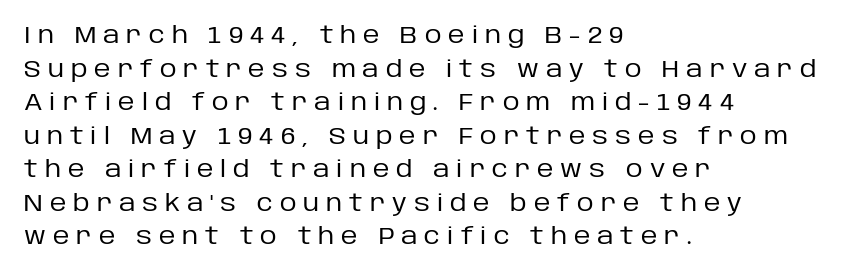
Q: Is the text bold? A: No.
Q: Is the text italic (slanted)? A: No, it is upright.
Q: Is the text underlined? A: No.
Q: How is the paragraph aligned? A: Left-aligned.
Q: Is the spacing between letters normal or unusually wide? A: Unusually wide.
Q: Is the spacing between lines tight, normal or loose? A: Normal.
